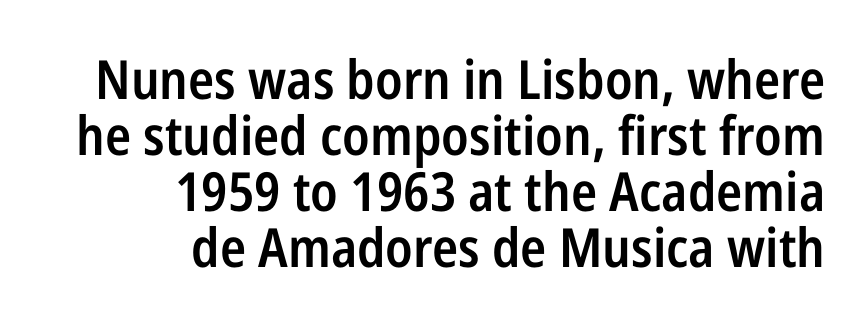
The image shows 54 px semibold, condensed sans-serif type, upright; set right-aligned, tight line spacing (1.04x), normal letter spacing, not underlined; low stroke contrast and a medium x-height.
